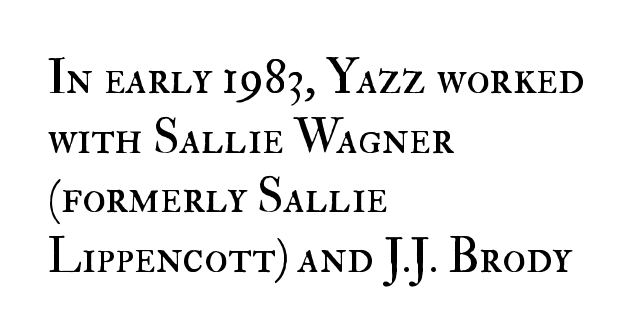
The image shows 48 px regular-weight type, upright; set left-aligned, line spacing 1.24x, normal letter spacing, not underlined; high stroke contrast and a small x-height.
